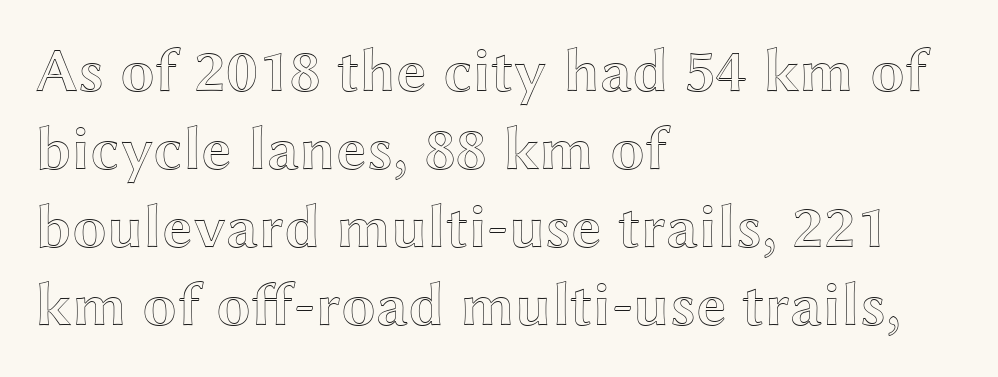
{"italic": "no", "width": "wide", "x_height": "medium", "monospaced": "no", "underline": "no", "align": "left", "line_spacing": "normal", "line_spacing_ratio": 1.26, "letter_spacing": "normal", "letter_spacing_em": 0.0, "glyph_px": 62}
